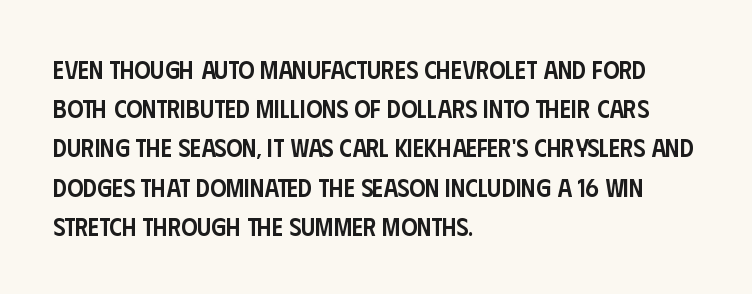
Q: Is the text bold? A: Semi-bold.
Q: Is the text italic (slanted)? A: No, it is upright.
Q: Is the text underlined? A: No.
Q: How is the paragraph aligned? A: Left-aligned.
Q: Is the spacing between letters normal or unusually wide? A: Normal.
Q: Is the spacing between lines tight, normal or loose? A: Normal.
